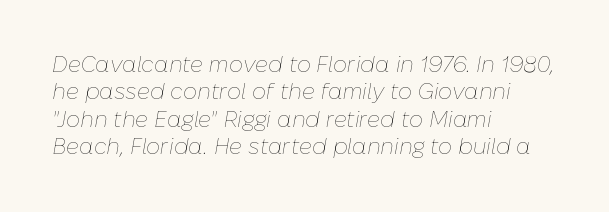
{"italic": "yes", "lean": "right", "slant_degrees": 10, "bold": "no", "underline": "no", "align": "left", "line_spacing": "normal", "line_spacing_ratio": 1.25, "letter_spacing": "normal", "letter_spacing_em": 0.0, "glyph_px": 22}
